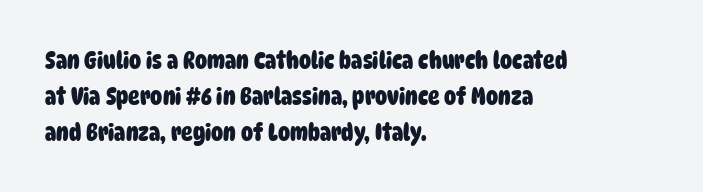
Where is the straight margin? On the left. Typographic density is high because the face is bold. Each new line begins a customary step beneath the previous one. This rendering leaves character spacing at its baseline value.
